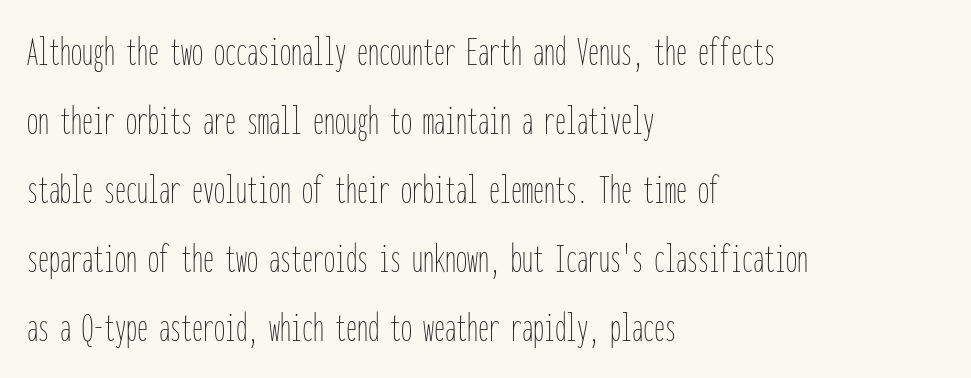
Q: Is the text bold? A: No.
Q: Is the text italic (slanted)? A: No, it is upright.
Q: Is the text underlined? A: No.
Q: How is the paragraph aligned? A: Left-aligned.
Q: Is the spacing between letters normal or unusually wide? A: Normal.
Q: Is the spacing between lines tight, normal or loose? A: Normal.
Q: Width (condensed, normal, or wide)? A: Condensed.
Q: Stroke contrast? A: Low.
Q: x-height? A: Medium.
Q: Monospaced? A: Yes.
